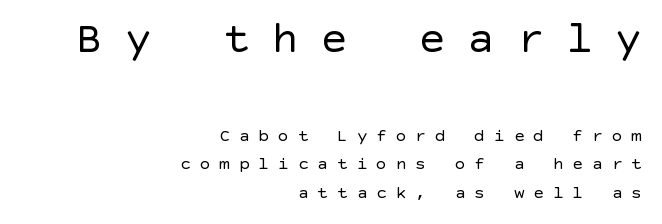
Q: Is the text bold? A: No.
Q: Is the text italic (slanted)? A: No, it is upright.
Q: Is the typeface a serif or a sans-serif typeface? A: Sans-serif.
Q: Is the text underlined? A: No.
Q: How is the paragraph aligned? A: Right-aligned.
Q: Is the spacing between letters normal or unusually wide? A: Unusually wide.
Q: Is the spacing between lines tight, normal or loose? A: Normal.
Q: Which block of text is set in a larger size, the first (top) or the second (bottom)? A: The first (top) one.
Q: Width (condensed, normal, or wide)? A: Normal.
Q: x-height? A: Large.
